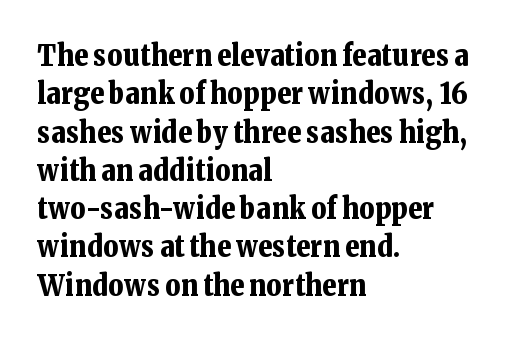
The image shows 29 px bold serif type, upright; set left-aligned, normal line spacing (1.32x), normal letter spacing, not underlined; low stroke contrast and a medium x-height.
